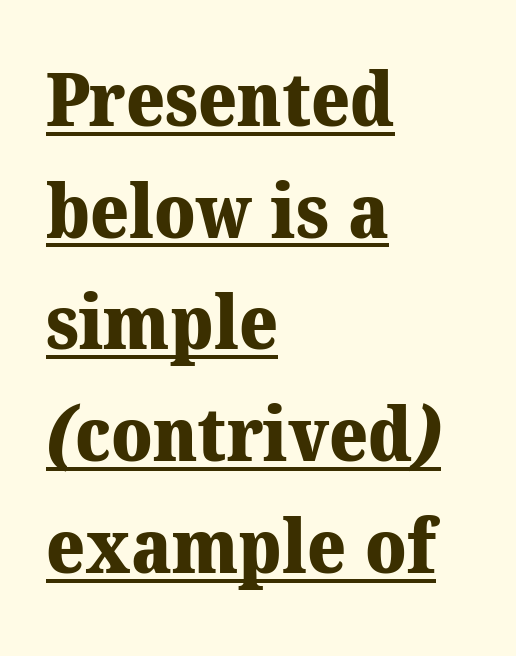
Q: Is the text bold? A: Yes.
Q: Is the typeface a serif or a sans-serif typeface? A: Serif.
Q: Is the text underlined? A: Yes.
Q: How is the paragraph aligned? A: Left-aligned.
Q: Is the spacing between letters normal or unusually wide? A: Normal.
Q: Is the spacing between lines tight, normal or loose? A: Normal.
Q: Width (condensed, normal, or wide)? A: Normal.
Q: Stroke contrast? A: Medium.
Q: x-height? A: Medium.
Q: Monospaced? A: No.
